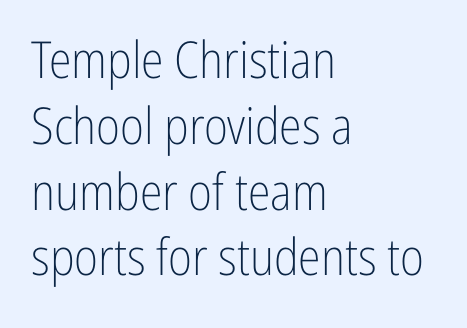
The image shows 51 px light, condensed sans-serif type, upright; set left-aligned, normal line spacing (1.29x), normal letter spacing, not underlined; low stroke contrast and a medium x-height.
